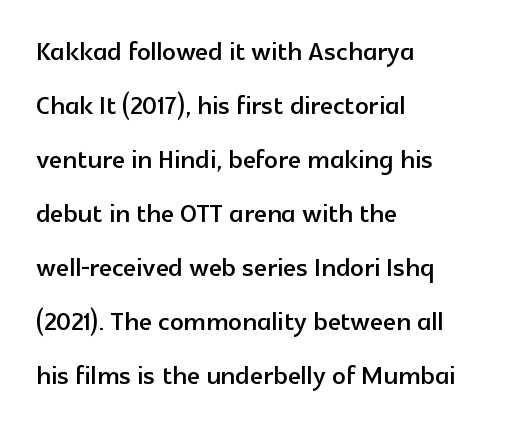
Q: Is the text italic (slanted)? A: No, it is upright.
Q: Is the typeface a serif or a sans-serif typeface? A: Sans-serif.
Q: Is the text underlined? A: No.
Q: How is the paragraph aligned? A: Left-aligned.
Q: Is the spacing between letters normal or unusually wide? A: Normal.
Q: Is the spacing between lines tight, normal or loose? A: Normal.
Q: Width (condensed, normal, or wide)? A: Normal.
Q: x-height? A: Medium.
Q: Monospaced? A: No.
